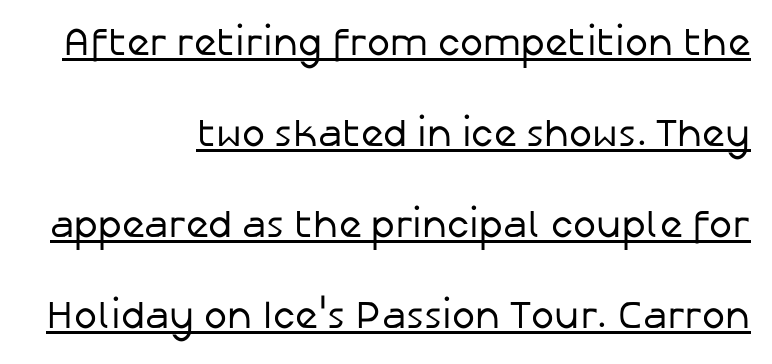
Is this a sans? Yes — the strokes have no serifs. Vertical spacing — loose. The cut favours lightness, reaching ordinary text weight at its darkest. The tracking reads as untouched default to a designer's eye. A flush-right, rag-left setting is used for this passage.
